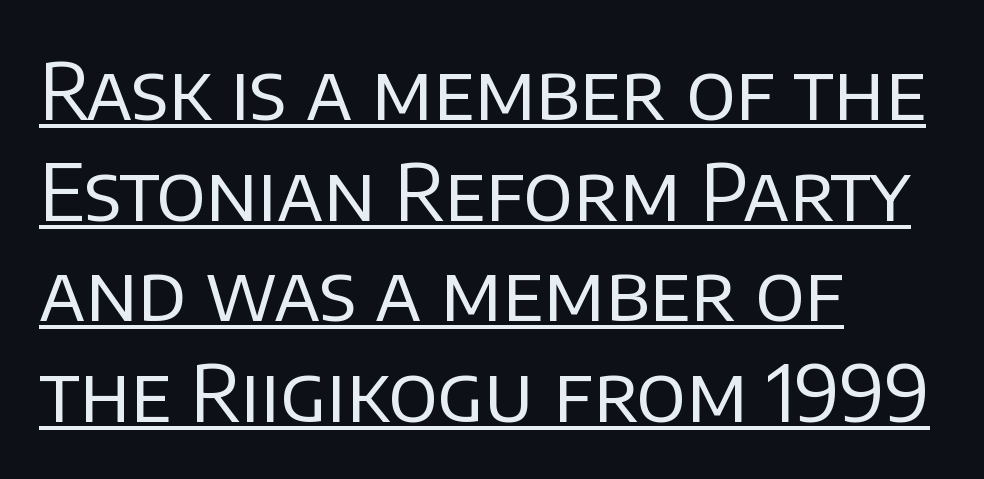
The typeface chosen for these lines omits serifs. The passage shown stacks its lines at a standard gap. The letters stand upright; this is a roman face. A typesetter would call this zero additional tracking.
